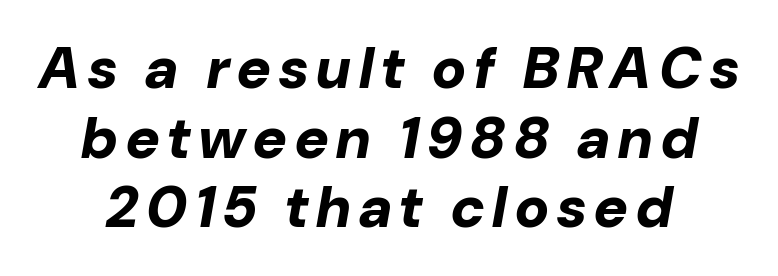
The image shows 58 px bold type, italic (leaning right); set line spacing 1.2x, not underlined; low stroke contrast and a medium x-height.
